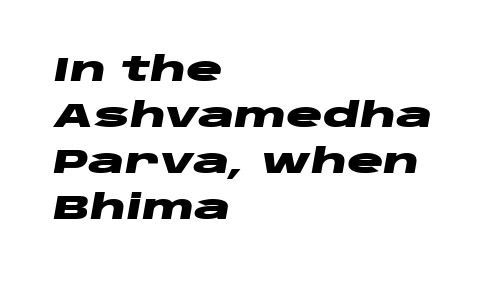
The image shows 34 px heavy, wide type, italic (leaning right); set left-aligned, normal line spacing (1.35x), normal letter spacing, not underlined; low stroke contrast and a large x-height.
